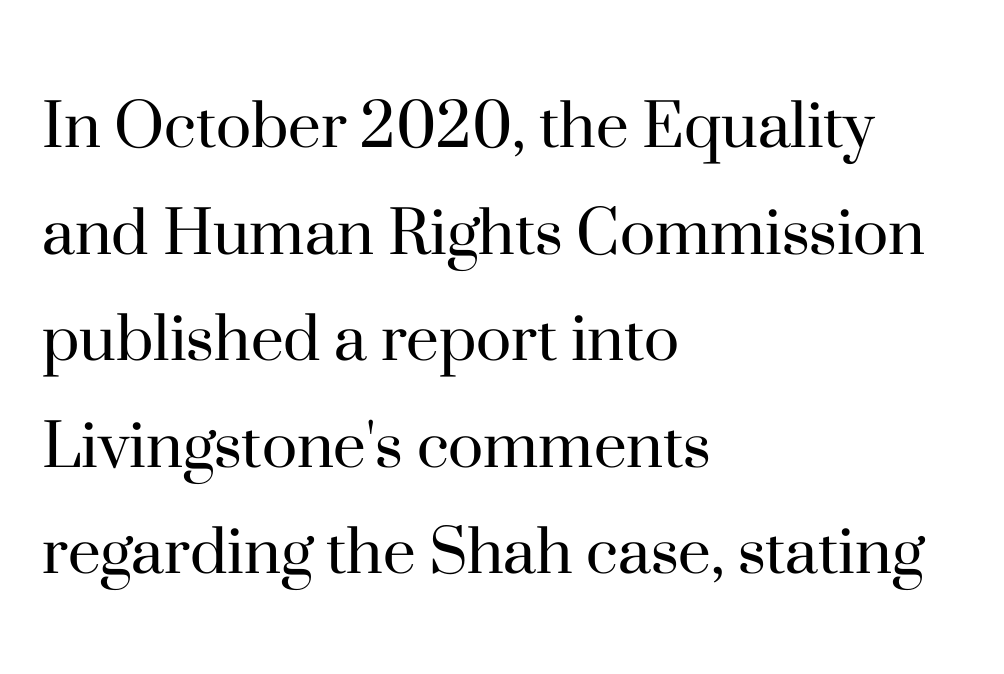
The image shows 74 px regular-weight serif type, upright; set left-aligned, normal line spacing (1.44x), normal letter spacing, not underlined; high stroke contrast and a small x-height.
